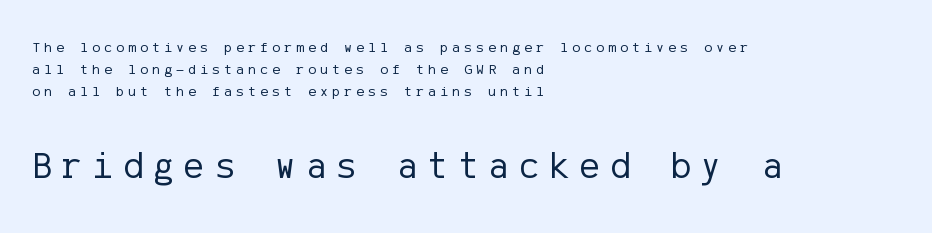
{"serif": "no", "italic": "no", "bold": "no", "weight": "regular", "width": "normal", "stroke_contrast": "low", "x_height": "medium", "underline": "no", "align": "left", "line_spacing": "normal", "line_spacing_ratio": 1.47, "letter_spacing": "wide", "letter_spacing_em": 0.27, "larger_block": "second", "size_ratio": 2.53, "glyph_px": 38}
